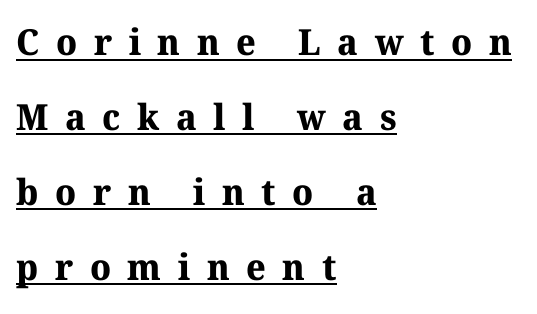
The image shows 36 px bold serif type; set left-aligned, loose line spacing (2.08x), unusually wide letter spacing (+0.46 em), underlined; medium stroke contrast and a medium x-height.
